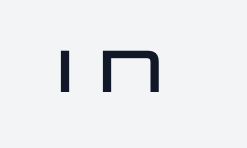
The image shows 59 px wide sans-serif type, upright; set normal letter spacing, not underlined; low stroke contrast and a large x-height.
